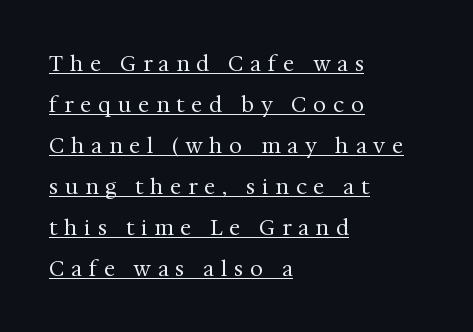
The image shows 21 px text type, upright; set left-aligned, loose line spacing (1.95x), unusually wide letter spacing (+0.34 em), underlined.
